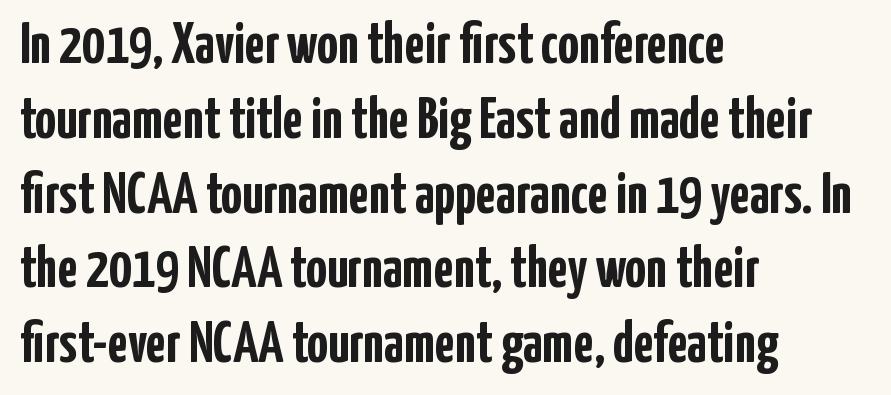
Q: Is the text bold? A: Yes.
Q: Is the text italic (slanted)? A: No, it is upright.
Q: Is the typeface a serif or a sans-serif typeface? A: Sans-serif.
Q: Is the text underlined? A: No.
Q: How is the paragraph aligned? A: Left-aligned.
Q: Is the spacing between letters normal or unusually wide? A: Normal.
Q: Is the spacing between lines tight, normal or loose? A: Normal.
Q: Width (condensed, normal, or wide)? A: Condensed.
Q: Stroke contrast? A: Low.
Q: x-height? A: Medium.
Q: Monospaced? A: No.
